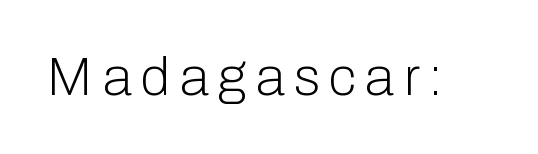
The image shows 54 px light sans-serif type, upright; set not underlined; low stroke contrast and a medium x-height.
